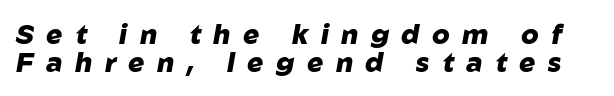
{"italic": "yes", "lean": "right", "slant_degrees": 10, "bold": "yes", "underline": "no", "line_spacing": "tight", "line_spacing_ratio": 1.05, "letter_spacing": "wide", "letter_spacing_em": 0.46, "glyph_px": 27}
